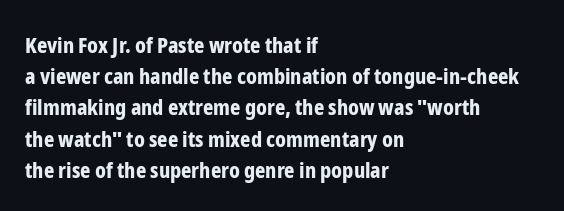
Q: Is the text bold? A: Yes.
Q: Is the text italic (slanted)? A: No, it is upright.
Q: Is the text underlined? A: No.
Q: How is the paragraph aligned? A: Left-aligned.
Q: Is the spacing between letters normal or unusually wide? A: Normal.
Q: Is the spacing between lines tight, normal or loose? A: Normal.
